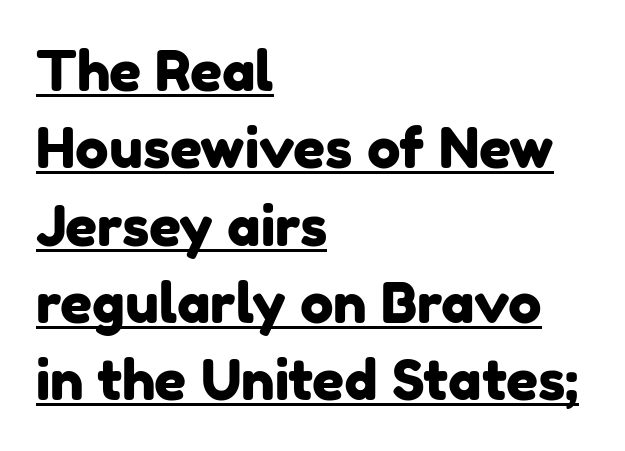
Q: Is the typeface a serif or a sans-serif typeface? A: Sans-serif.
Q: Is the text underlined? A: Yes.
Q: How is the paragraph aligned? A: Left-aligned.
Q: Is the spacing between letters normal or unusually wide? A: Normal.
Q: Is the spacing between lines tight, normal or loose? A: Normal.
Q: Width (condensed, normal, or wide)? A: Normal.
Q: Stroke contrast? A: Low.
Q: x-height? A: Medium.
Q: Monospaced? A: No.
